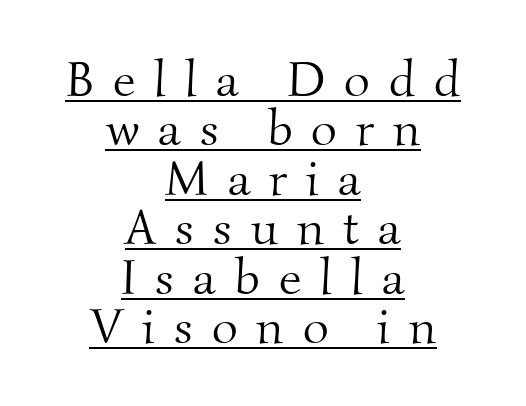
Is this a heavy cut? Hardly; it is regular or lighter. Successive baselines arrive quickly, one right under another. The passage shown has open, widely tracked lettering throughout. The string is rendered with underlining switched on. The face used here is seriffed, in the tradition of book romans. Here the designer chose a conventional face with non-uniform glyph widths.
